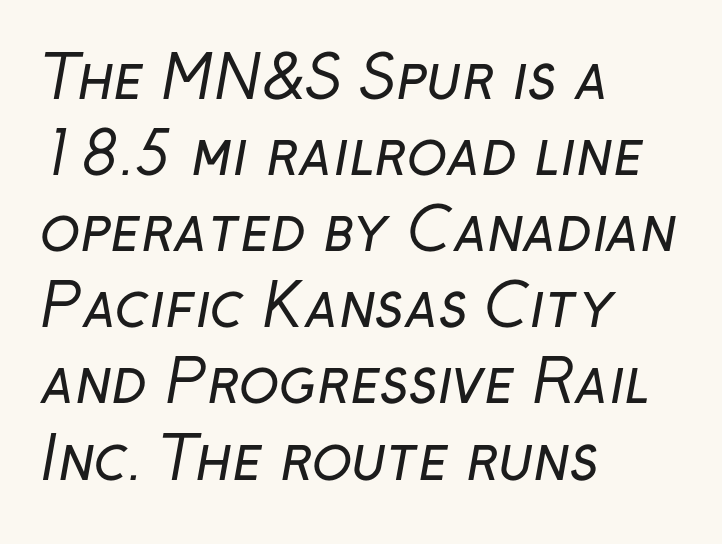
{"serif": "no", "bold": "no", "weight": "regular", "width": "normal", "stroke_contrast": "low", "x_height": "medium", "monospaced": "no", "underline": "no", "align": "left", "line_spacing": "normal", "line_spacing_ratio": 1.29, "letter_spacing": "normal", "letter_spacing_em": 0.0, "glyph_px": 59}
